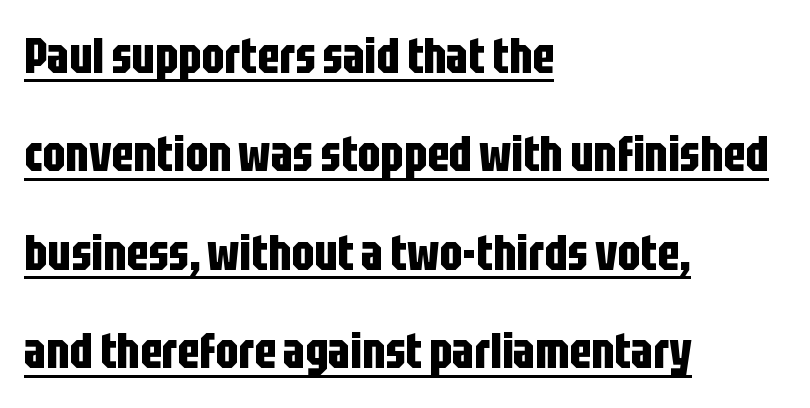
This is heavy type, rendered in bold. Successive baselines arrive slowly, with a big drop between each. Looks like regular typesetting: each glyph gets only the width it needs. Is the letter spacing exaggerated? No — it looks like the ordinary default. A baseline rule has been typeset under these characters. Every stem runs plumb, perpendicular to the baseline.
